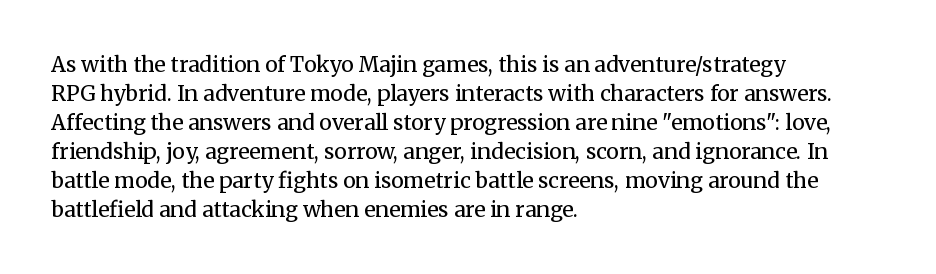
The image shows 21 px text type, upright; set left-aligned, normal line spacing (1.38x), normal letter spacing, not underlined.
